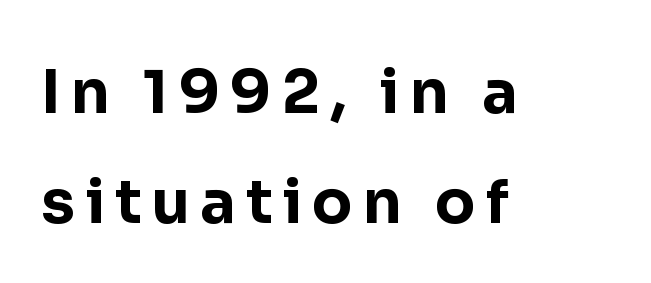
Does the copy run flush right? No — it runs flush left. A typesetter would mark this as roman, not italic. Serif or sans? Sans — the stroke terminals are bare. Think of a printed novel: that variable character pitch is what you see here. Bare-footed words on every line.
